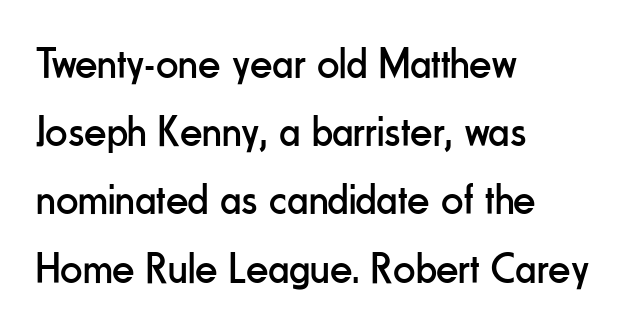
The image shows 44 px regular-weight, condensed sans-serif type, upright; set left-aligned, normal line spacing (1.55x), normal letter spacing, not underlined; low stroke contrast and a small x-height.
